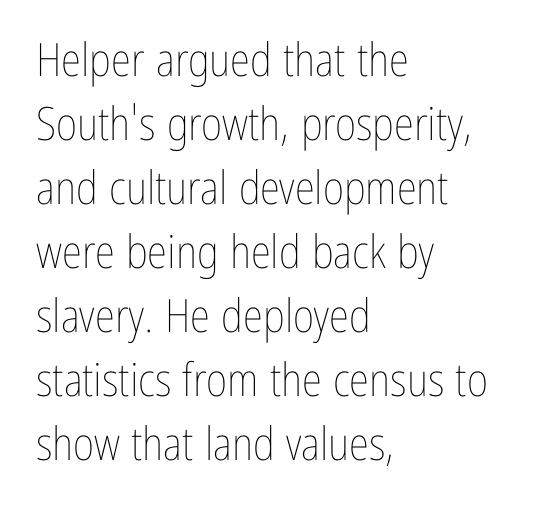
The image shows 46 px thin, condensed type, upright; set left-aligned, normal line spacing (1.39x), normal letter spacing, not underlined; low stroke contrast and a medium x-height.
